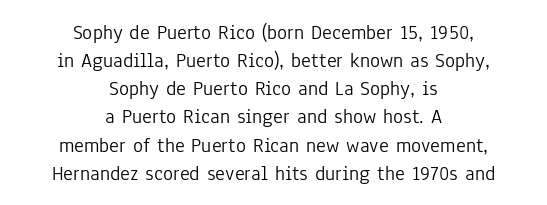
{"italic": "no", "bold": "no", "underline": "no", "align": "center", "line_spacing": "normal", "line_spacing_ratio": 1.34, "letter_spacing": "normal", "letter_spacing_em": 0.0, "glyph_px": 21}
